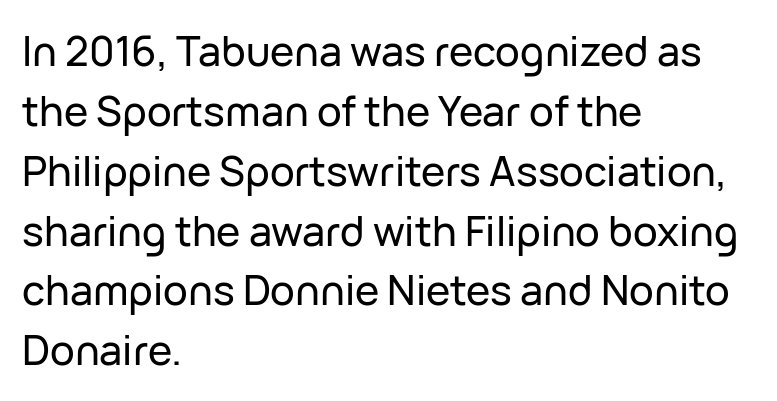
Q: Is the text italic (slanted)? A: No, it is upright.
Q: Is the typeface a serif or a sans-serif typeface? A: Sans-serif.
Q: Is the text underlined? A: No.
Q: How is the paragraph aligned? A: Left-aligned.
Q: Is the spacing between letters normal or unusually wide? A: Normal.
Q: Is the spacing between lines tight, normal or loose? A: Normal.
Q: Width (condensed, normal, or wide)? A: Normal.
Q: Stroke contrast? A: Low.
Q: x-height? A: Medium.
Q: Monospaced? A: No.
